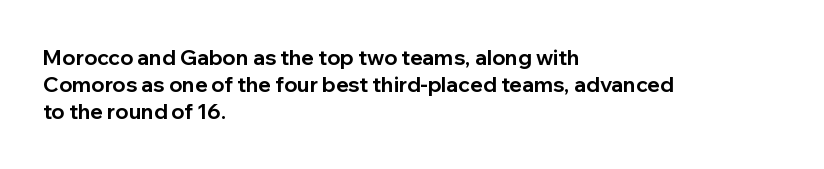
Q: Is the text bold? A: Yes.
Q: Is the text italic (slanted)? A: No, it is upright.
Q: Is the text underlined? A: No.
Q: How is the paragraph aligned? A: Left-aligned.
Q: Is the spacing between letters normal or unusually wide? A: Normal.
Q: Is the spacing between lines tight, normal or loose? A: Normal.
